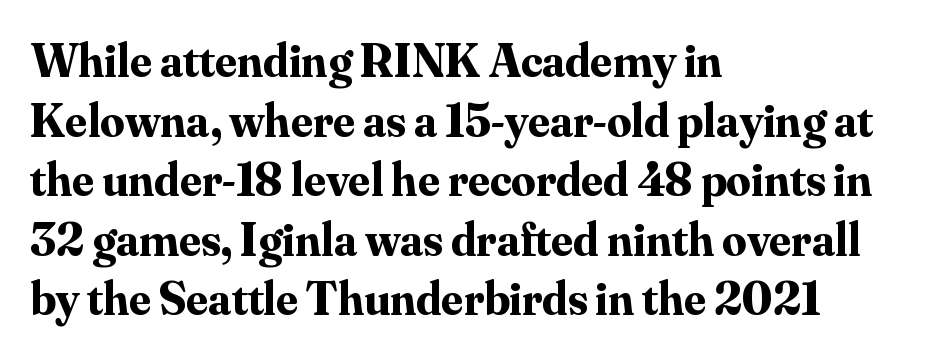
Q: Is the text bold? A: Yes.
Q: Is the text italic (slanted)? A: No, it is upright.
Q: Is the typeface a serif or a sans-serif typeface? A: Serif.
Q: Is the text underlined? A: No.
Q: How is the paragraph aligned? A: Left-aligned.
Q: Is the spacing between letters normal or unusually wide? A: Normal.
Q: Width (condensed, normal, or wide)? A: Normal.
Q: Stroke contrast? A: Medium.
Q: x-height? A: Small.
Q: Monospaced? A: No.
